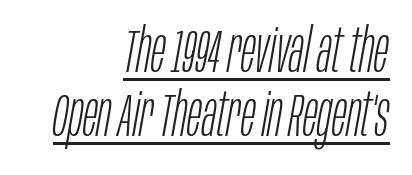
The letters advance in unequal steps, a hallmark of proportional type. Italic? Definitely — the glyphs are oblique. Each word holds together tightly as a unit, with standard inter-letter gaps. One glance says dense: line gaps are narrower than usual.
